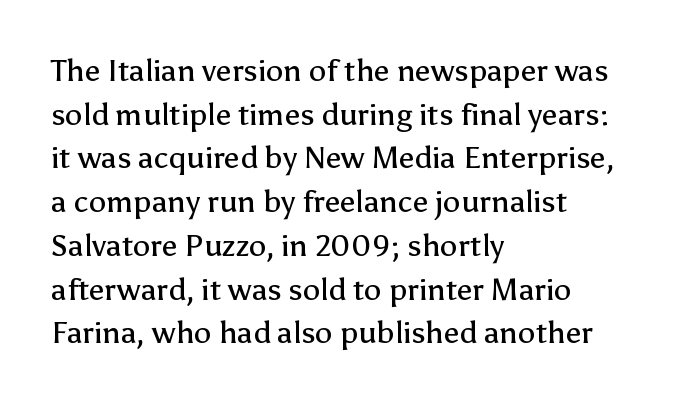
Q: Is the text bold? A: No.
Q: Is the text italic (slanted)? A: No, it is upright.
Q: Is the typeface a serif or a sans-serif typeface? A: Sans-serif.
Q: Is the text underlined? A: No.
Q: How is the paragraph aligned? A: Left-aligned.
Q: Is the spacing between letters normal or unusually wide? A: Normal.
Q: Is the spacing between lines tight, normal or loose? A: Normal.
Q: Width (condensed, normal, or wide)? A: Normal.
Q: Stroke contrast? A: Low.
Q: x-height? A: Medium.
Q: Monospaced? A: No.
